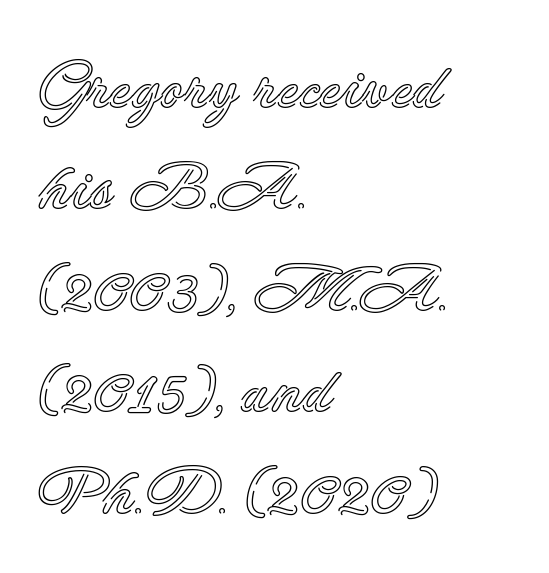
{"width": "normal", "x_height": "small", "monospaced": "no", "underline": "no", "align": "left", "line_spacing": "normal", "line_spacing_ratio": 1.56, "letter_spacing": "normal", "letter_spacing_em": 0.0, "glyph_px": 65}
